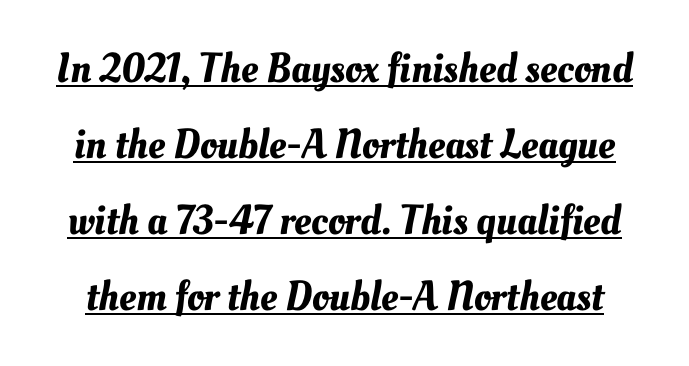
The image shows 42 px text type; set line spacing 1.81x, normal letter spacing, underlined; medium stroke contrast and a small x-height.
